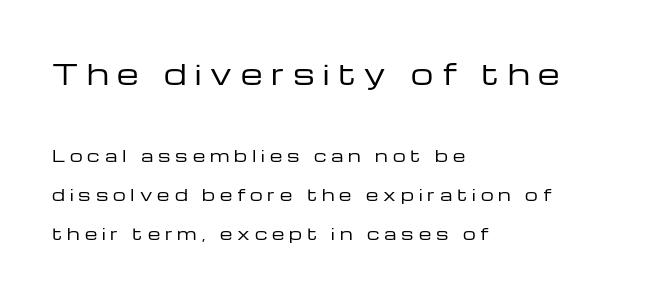
Q: Is the text bold? A: No.
Q: Is the text italic (slanted)? A: No, it is upright.
Q: Is the typeface a serif or a sans-serif typeface? A: Sans-serif.
Q: Is the text underlined? A: No.
Q: How is the paragraph aligned? A: Left-aligned.
Q: Is the spacing between letters normal or unusually wide? A: Unusually wide.
Q: Is the spacing between lines tight, normal or loose? A: Loose.
Q: Which block of text is set in a larger size, the first (top) or the second (bottom)? A: The first (top) one.
Q: Width (condensed, normal, or wide)? A: Wide.
Q: Stroke contrast? A: Low.
Q: x-height? A: Medium.
Q: Monospaced? A: No.
